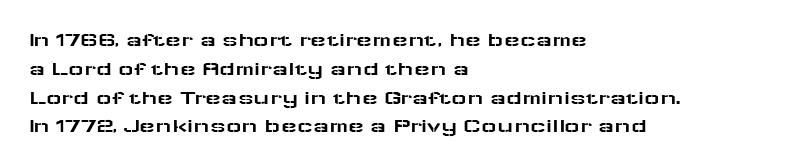
The image shows 21 px text type, upright; set left-aligned, normal line spacing (1.37x), normal letter spacing, not underlined.
